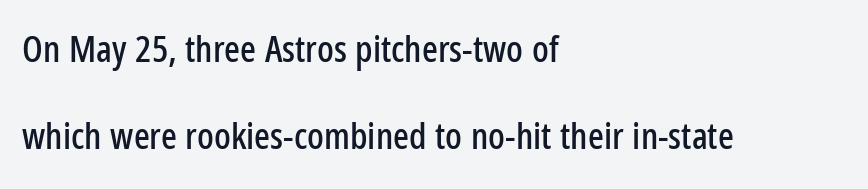
Q: Is the text italic (slanted)? A: No, it is upright.
Q: Is the typeface a serif or a sans-serif typeface? A: Sans-serif.
Q: Is the text underlined? A: No.
Q: How is the paragraph aligned? A: Left-aligned.
Q: Is the spacing between letters normal or unusually wide? A: Normal.
Q: Is the spacing between lines tight, normal or loose? A: Loose.
Q: Width (condensed, normal, or wide)? A: Condensed.
Q: Stroke contrast? A: Low.
Q: x-height? A: Medium.
Q: Monospaced? A: No.
